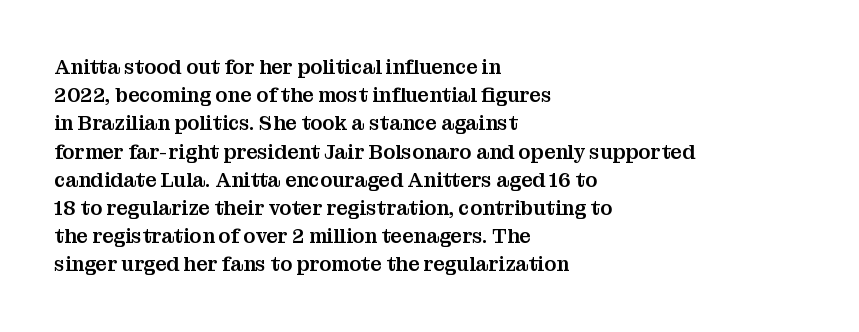
{"italic": "no", "underline": "no", "align": "left", "line_spacing": "normal", "line_spacing_ratio": 1.41, "letter_spacing": "normal", "letter_spacing_em": 0.0, "glyph_px": 20}
